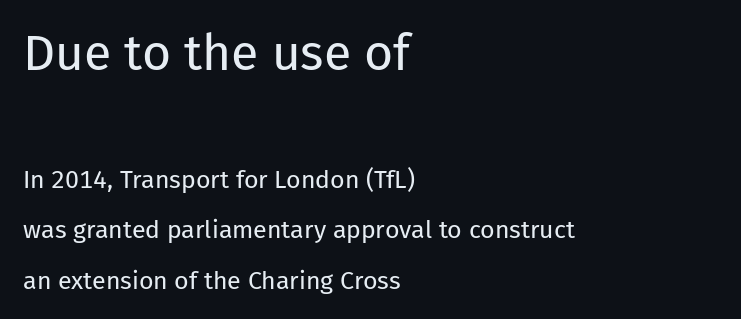
Q: Is the text bold? A: No.
Q: Is the text italic (slanted)? A: No, it is upright.
Q: Is the typeface a serif or a sans-serif typeface? A: Sans-serif.
Q: Is the text underlined? A: No.
Q: How is the paragraph aligned? A: Left-aligned.
Q: Is the spacing between letters normal or unusually wide? A: Normal.
Q: Is the spacing between lines tight, normal or loose? A: Loose.
Q: Which block of text is set in a larger size, the first (top) or the second (bottom)? A: The first (top) one.
Q: Width (condensed, normal, or wide)? A: Normal.
Q: Stroke contrast? A: Low.
Q: x-height? A: Medium.
Q: Monospaced? A: No.
